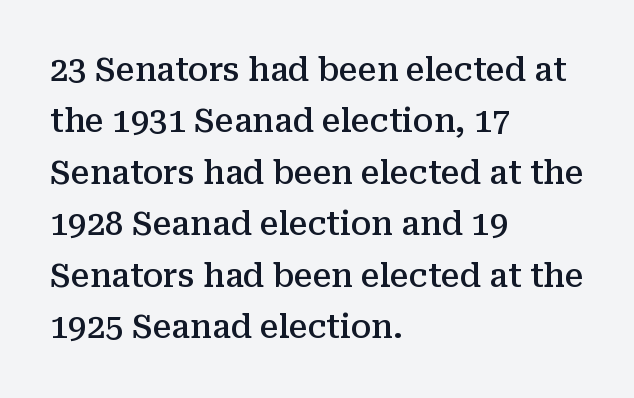
Q: Is the text bold? A: Semi-bold.
Q: Is the text italic (slanted)? A: No, it is upright.
Q: Is the typeface a serif or a sans-serif typeface? A: Serif.
Q: Is the text underlined? A: No.
Q: How is the paragraph aligned? A: Left-aligned.
Q: Is the spacing between letters normal or unusually wide? A: Normal.
Q: Is the spacing between lines tight, normal or loose? A: Normal.
Q: Width (condensed, normal, or wide)? A: Normal.
Q: Stroke contrast? A: Medium.
Q: x-height? A: Medium.
Q: Monospaced? A: No.
